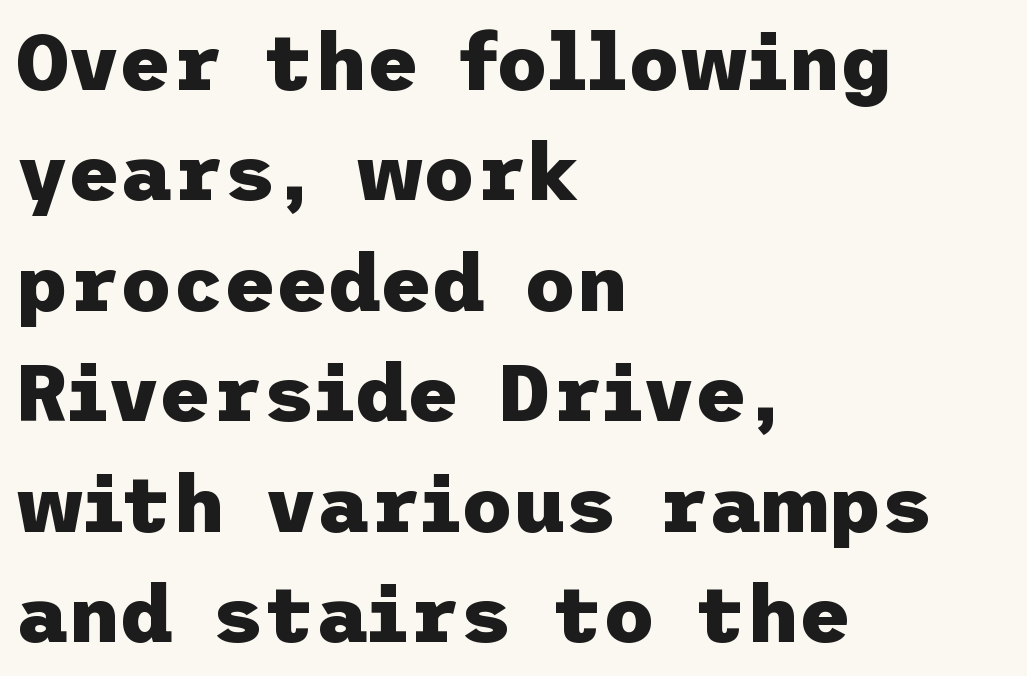
{"serif": "no", "italic": "no", "bold": "yes", "weight": "heavy", "width": "normal", "stroke_contrast": "low", "x_height": "medium", "underline": "no", "align": "left", "line_spacing": "normal", "line_spacing_ratio": 1.38, "letter_spacing": "normal", "letter_spacing_em": 0.0, "glyph_px": 80}
